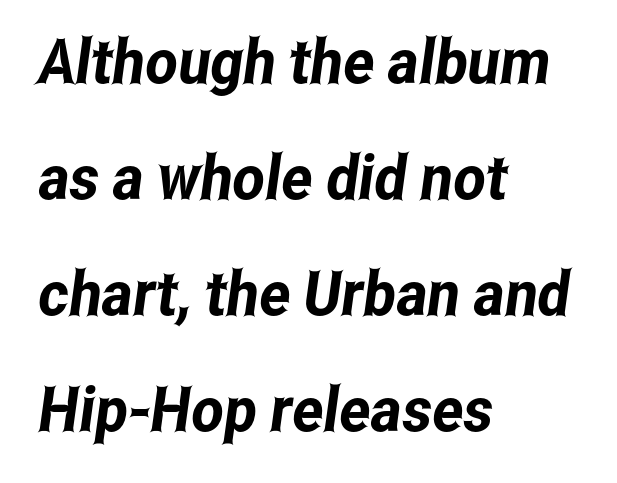
Q: Is the typeface a serif or a sans-serif typeface? A: Sans-serif.
Q: Is the text underlined? A: No.
Q: How is the paragraph aligned? A: Left-aligned.
Q: Is the spacing between letters normal or unusually wide? A: Normal.
Q: Width (condensed, normal, or wide)? A: Condensed.
Q: Stroke contrast? A: Low.
Q: x-height? A: Medium.
Q: Monospaced? A: No.
